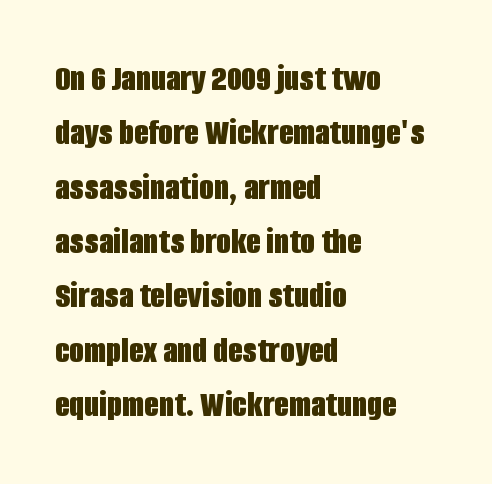
{"serif": "no", "italic": "no", "bold": "yes", "weight": "bold", "width": "condensed", "stroke_contrast": "low", "x_height": "large", "monospaced": "no", "underline": "no", "align": "left", "line_spacing": "normal", "line_spacing_ratio": 1.43, "letter_spacing": "normal", "letter_spacing_em": 0.0, "glyph_px": 38}
